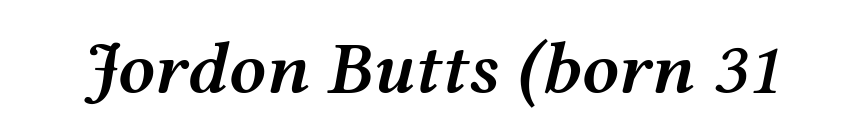
Q: Is the text bold? A: Semi-bold.
Q: Is the text italic (slanted)? A: Yes, it leans right by about 12 degrees.
Q: Is the text underlined? A: No.
Q: Is the spacing between letters normal or unusually wide? A: Normal.
Q: Width (condensed, normal, or wide)? A: Wide.
Q: Stroke contrast? A: Medium.
Q: x-height? A: Medium.
Q: Monospaced? A: No.
